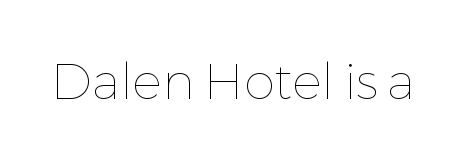
{"italic": "no", "bold": "no", "weight": "thin", "width": "normal", "stroke_contrast": "low", "x_height": "medium", "monospaced": "no", "underline": "no", "letter_spacing": "normal", "letter_spacing_em": 0.0, "glyph_px": 50}
